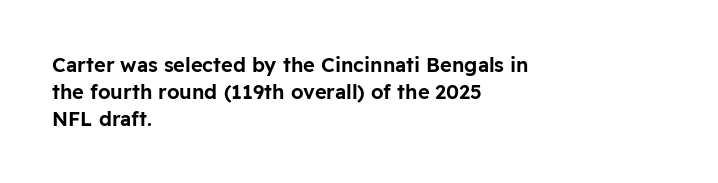
The image shows 20 px text type, upright; set left-aligned, normal line spacing (1.35x), normal letter spacing, not underlined.
